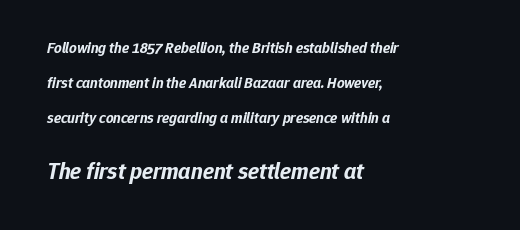
{"italic": "yes", "lean": "right", "slant_degrees": 12, "bold": "yes", "underline": "no", "align": "left", "line_spacing": "loose", "line_spacing_ratio": 2.35, "letter_spacing": "normal", "letter_spacing_em": 0.0, "larger_block": "second", "size_ratio": 1.53, "glyph_px": 23}
